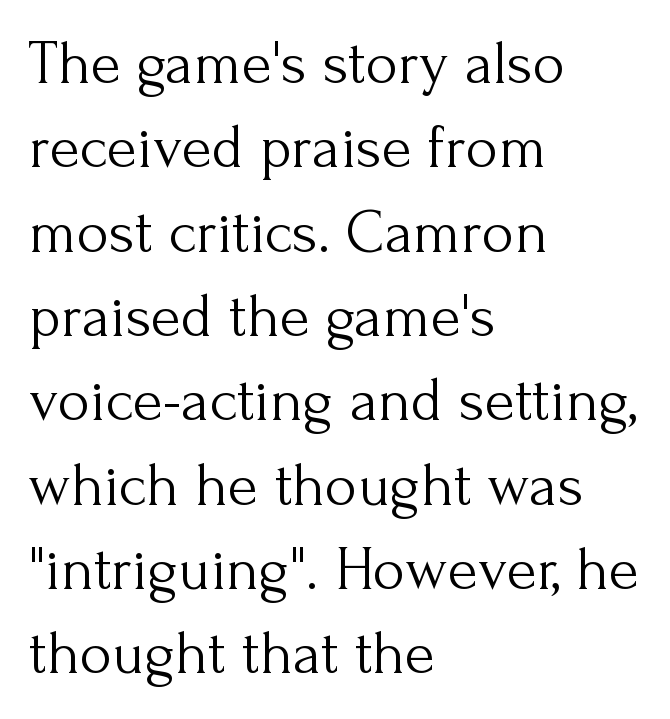
The image shows 62 px light serif type, upright; set left-aligned, normal line spacing (1.36x), normal letter spacing, not underlined; medium stroke contrast and a small x-height.
